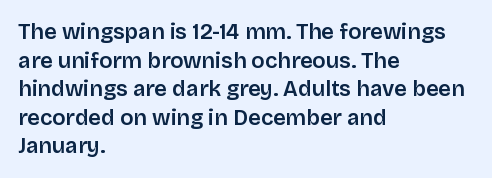
A normal amount of white space separates one row of letters from the next. Unmarked baselines from the first word to the last. These lines were composed using upright roman letters. Compared with typical body copy, the letter spacing here is the same. Line beginnings align vertically; line endings do not.
